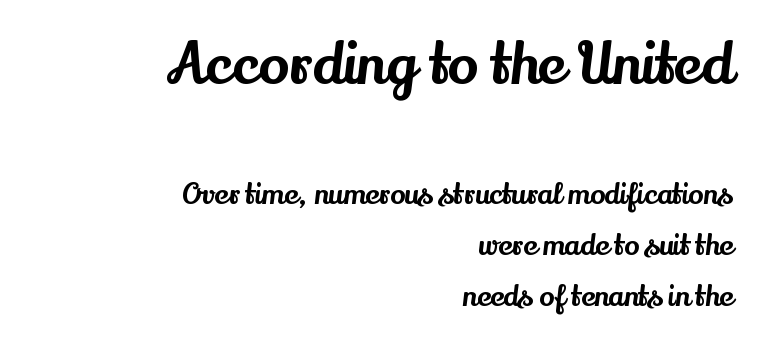
{"serif": "yes", "width": "normal", "stroke_contrast": "medium", "x_height": "small", "monospaced": "no", "underline": "no", "align": "right", "line_spacing_ratio": 1.82, "letter_spacing": "normal", "letter_spacing_em": 0.0, "larger_block": "first", "size_ratio": 2.04, "glyph_px": 57}
